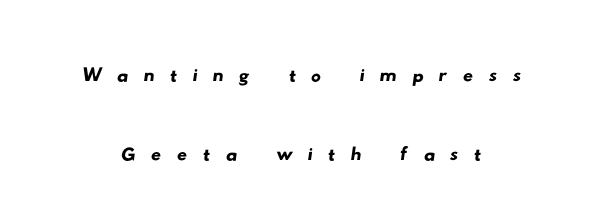
The image shows 50 px wide sans-serif type; set centered, normal line spacing (1.59x), unusually wide letter spacing (+0.3 em), not underlined; low stroke contrast and a small x-height.
